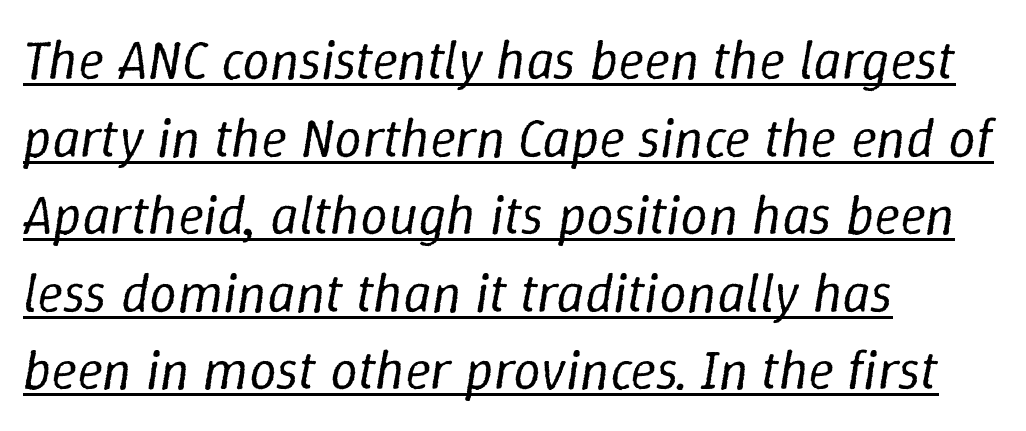
Q: Is the text bold? A: No.
Q: Is the text italic (slanted)? A: Yes, it leans right by about 9 degrees.
Q: Is the text underlined? A: Yes.
Q: How is the paragraph aligned? A: Left-aligned.
Q: Is the spacing between letters normal or unusually wide? A: Normal.
Q: Is the spacing between lines tight, normal or loose? A: Normal.
Q: Width (condensed, normal, or wide)? A: Normal.
Q: Stroke contrast? A: Low.
Q: x-height? A: Medium.
Q: Monospaced? A: No.
